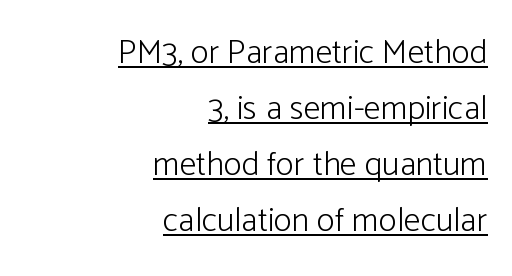
Each stroke keeps to a modest, everyday thickness or less. The passage shown is typed in a proportional face where columns would drift. These lines are set flush right with a ragged left edge. Examine the stroke ends and you'll find no serifs. A continuous stroke trails under the words, as in a hyperlink.
